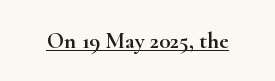
{"italic": "no", "underline": "yes", "letter_spacing": "normal", "letter_spacing_em": 0.0, "glyph_px": 23}
